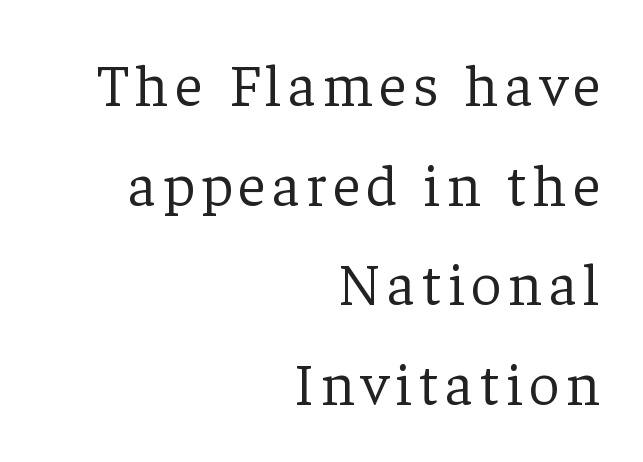
The image shows 60 px light serif type, upright; set right-aligned, normal line spacing (1.66x), not underlined; low stroke contrast and a medium x-height.
